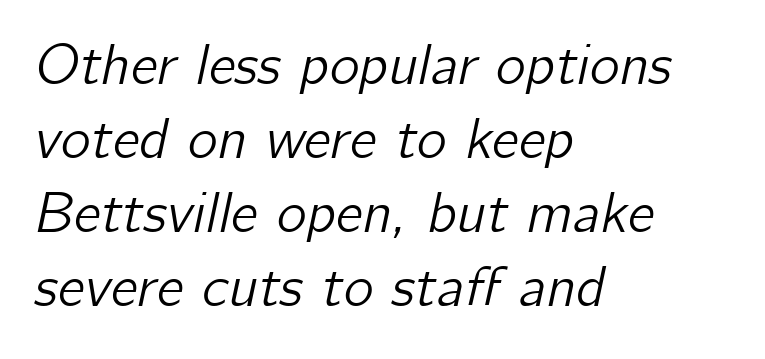
Q: Is the text italic (slanted)? A: Yes, it leans right by about 12 degrees.
Q: Is the text underlined? A: No.
Q: How is the paragraph aligned? A: Left-aligned.
Q: Is the spacing between letters normal or unusually wide? A: Normal.
Q: Is the spacing between lines tight, normal or loose? A: Normal.
Q: Width (condensed, normal, or wide)? A: Normal.
Q: Stroke contrast? A: Low.
Q: x-height? A: Medium.
Q: Monospaced? A: No.
